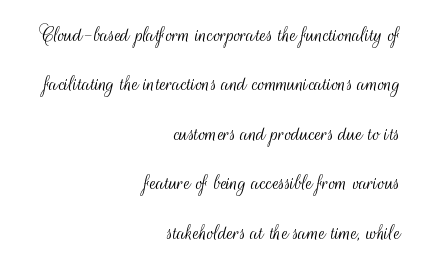
{"bold": "no", "underline": "no", "align": "right", "line_spacing": "loose", "line_spacing_ratio": 2.15, "letter_spacing": "normal", "letter_spacing_em": 0.0, "glyph_px": 23}
